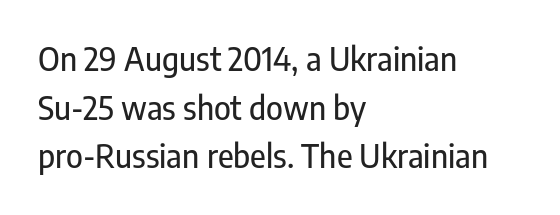
Letter spacing: default. Anything drawn beneath the words? Only blank space. The rendering uses a moderate line-height, typical for paragraphs. Style check: upright.
